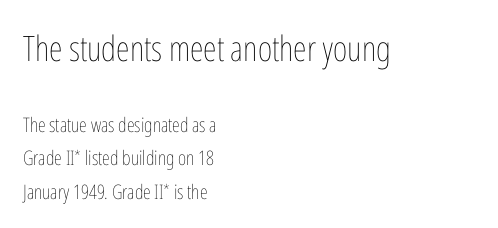
{"italic": "no", "bold": "no", "weight": "thin", "width": "condensed", "stroke_contrast": "low", "x_height": "medium", "monospaced": "no", "underline": "no", "align": "left", "line_spacing": "normal", "line_spacing_ratio": 1.68, "letter_spacing": "normal", "letter_spacing_em": 0.0, "larger_block": "first", "size_ratio": 1.75, "glyph_px": 35}
